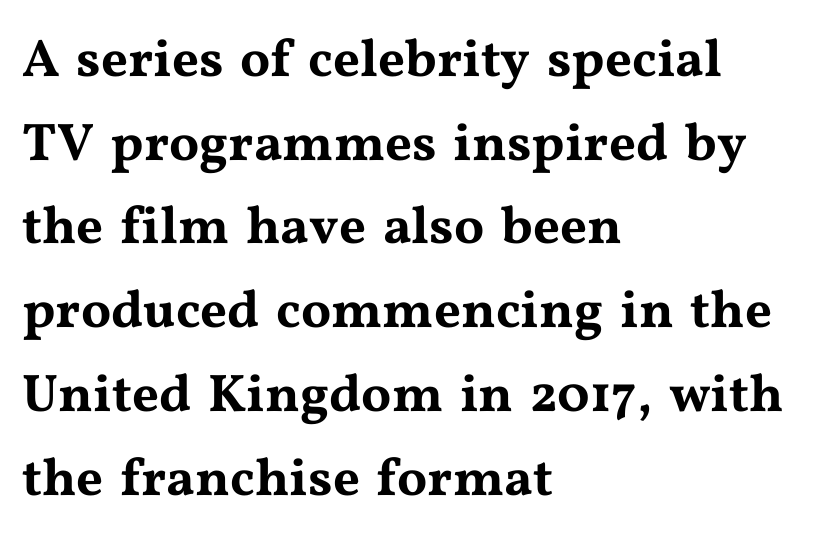
{"serif": "yes", "italic": "no", "width": "wide", "stroke_contrast": "medium", "x_height": "medium", "monospaced": "no", "underline": "no", "align": "left", "line_spacing": "normal", "line_spacing_ratio": 1.58, "letter_spacing": "normal", "letter_spacing_em": 0.0, "glyph_px": 53}
